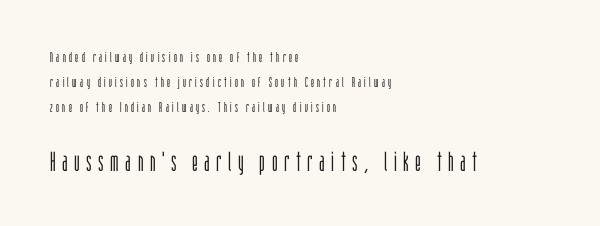
The image shows 27 px text type, upright; set left-aligned, line spacing 1.8x, unusually wide letter spacing (+0.24 em), not underlined; the second (bottom) block is 1.93x larger.
